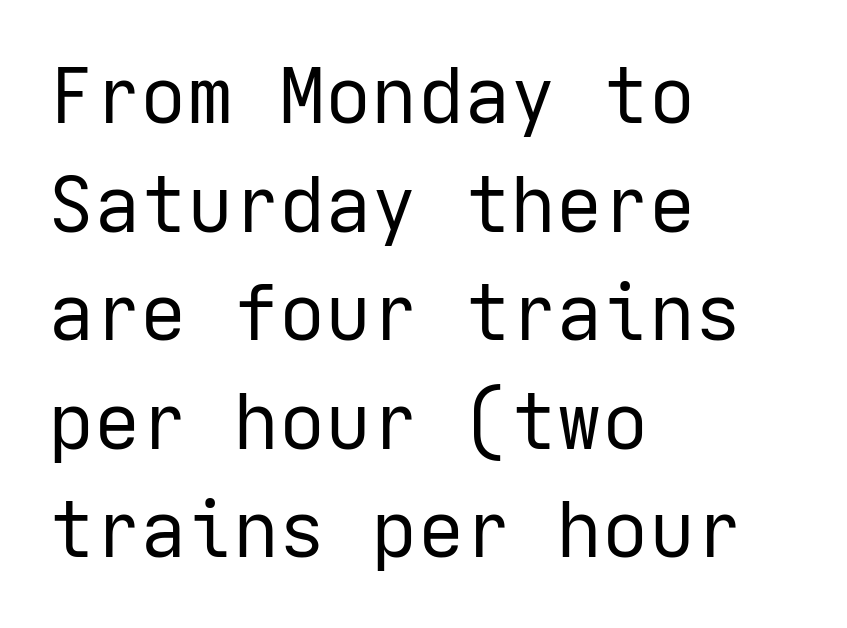
Q: Is the text bold? A: No.
Q: Is the text italic (slanted)? A: No, it is upright.
Q: Is the typeface a serif or a sans-serif typeface? A: Sans-serif.
Q: Is the text underlined? A: No.
Q: How is the paragraph aligned? A: Left-aligned.
Q: Is the spacing between letters normal or unusually wide? A: Normal.
Q: Is the spacing between lines tight, normal or loose? A: Normal.
Q: Width (condensed, normal, or wide)? A: Normal.
Q: Stroke contrast? A: Low.
Q: x-height? A: Medium.
